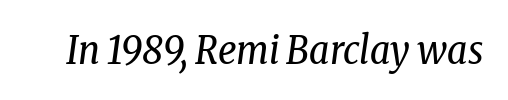
{"serif": "yes", "italic": "yes", "lean": "right", "slant_degrees": 8, "bold": "no", "weight": "regular", "width": "condensed", "stroke_contrast": "low", "x_height": "medium", "monospaced": "no", "underline": "no", "letter_spacing": "normal", "letter_spacing_em": 0.0, "glyph_px": 39}
